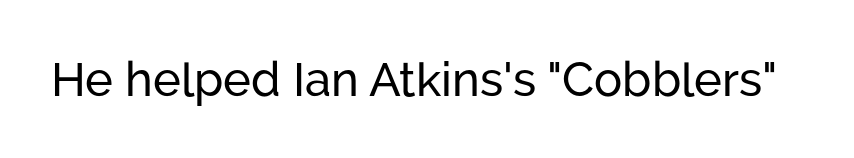
Q: Is the text italic (slanted)? A: No, it is upright.
Q: Is the typeface a serif or a sans-serif typeface? A: Sans-serif.
Q: Is the text underlined? A: No.
Q: Is the spacing between letters normal or unusually wide? A: Normal.
Q: Width (condensed, normal, or wide)? A: Normal.
Q: Stroke contrast? A: Low.
Q: x-height? A: Medium.
Q: Monospaced? A: No.
